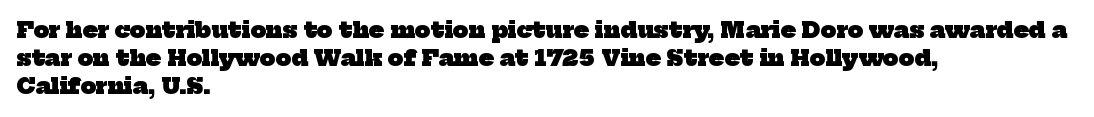
Q: Is the text bold? A: Yes.
Q: Is the text underlined? A: No.
Q: How is the paragraph aligned? A: Left-aligned.
Q: Is the spacing between letters normal or unusually wide? A: Normal.
Q: Is the spacing between lines tight, normal or loose? A: Normal.
